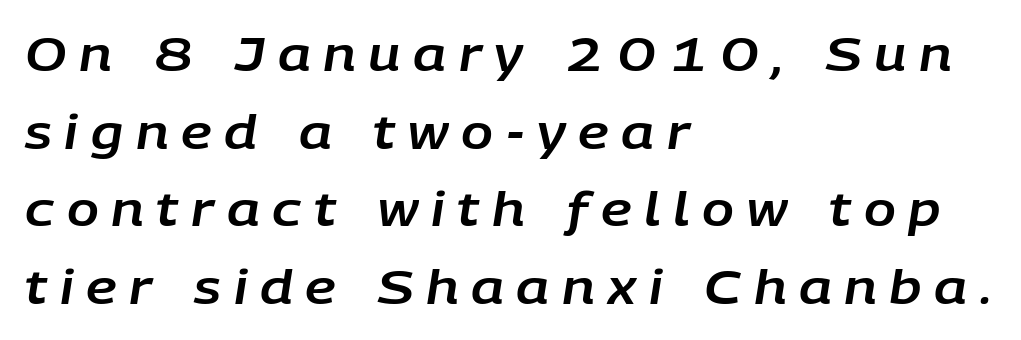
Q: Is the text italic (slanted)? A: Yes, it leans right by about 9 degrees.
Q: Is the text underlined? A: No.
Q: How is the paragraph aligned? A: Left-aligned.
Q: Is the spacing between letters normal or unusually wide? A: Unusually wide.
Q: Is the spacing between lines tight, normal or loose? A: Normal.
Q: Width (condensed, normal, or wide)? A: Normal.
Q: Stroke contrast? A: Low.
Q: x-height? A: Large.
Q: Monospaced? A: No.
